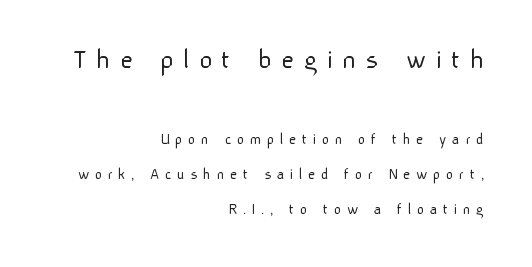
The image shows 28 px light sans-serif type, upright; set right-aligned, loose line spacing (2.19x), unusually wide letter spacing (+0.34 em), not underlined; the first (top) block is 1.75x larger; low stroke contrast and a medium x-height.
